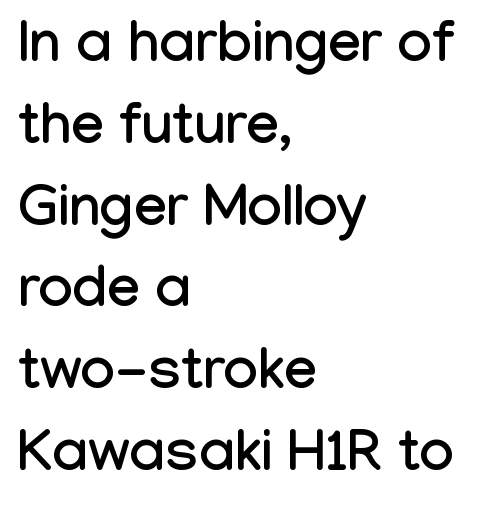
{"serif": "no", "italic": "no", "width": "condensed", "stroke_contrast": "low", "x_height": "medium", "monospaced": "no", "underline": "no", "align": "left", "line_spacing": "normal", "line_spacing_ratio": 1.41, "letter_spacing": "normal", "letter_spacing_em": 0.0, "glyph_px": 58}
